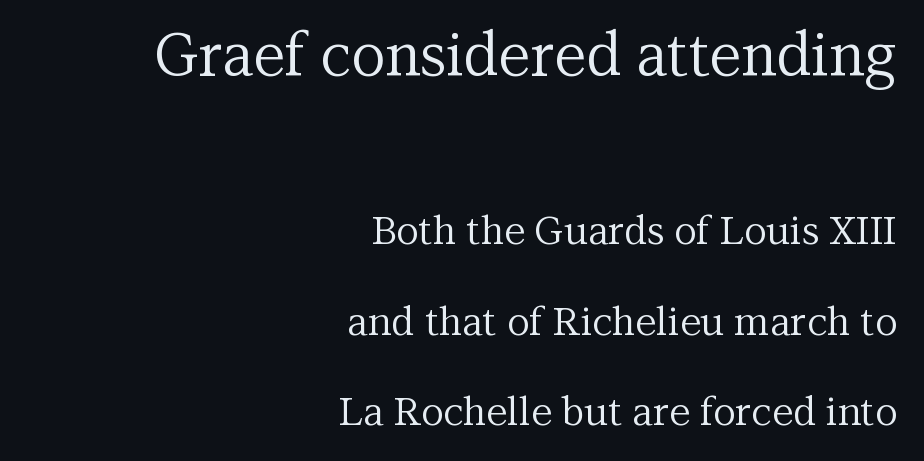
A serif font was chosen for this passage. These two chunks differ in scale, with the top chunk taking the larger measure. This sample trades compactness for vertical openness between lines. Characters follow at the spacing the type designer built in. Here the designer chose a conventional face with non-uniform glyph widths.
